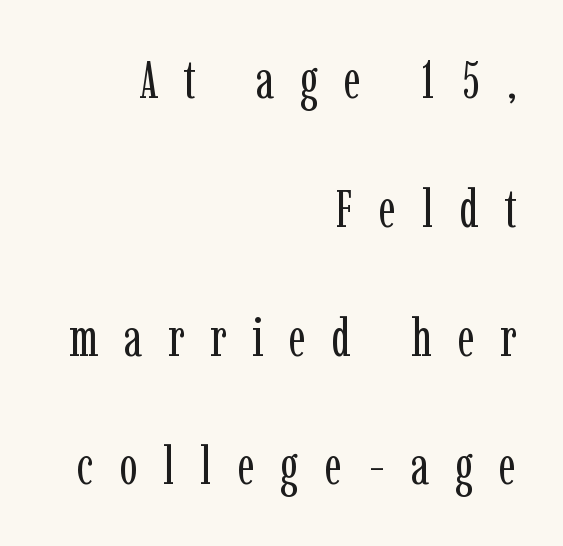
The image shows 53 px regular-weight, condensed serif type, upright; set right-aligned, loose line spacing (2.43x), unusually wide letter spacing (+0.49 em), not underlined; low stroke contrast and a medium x-height.
